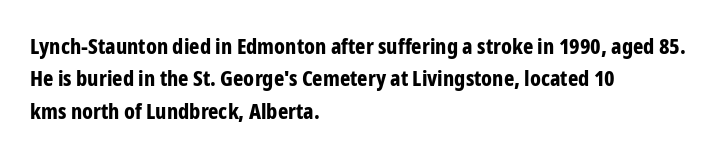
The image shows 22 px bold type, upright; set left-aligned, normal line spacing (1.47x), normal letter spacing, not underlined.
